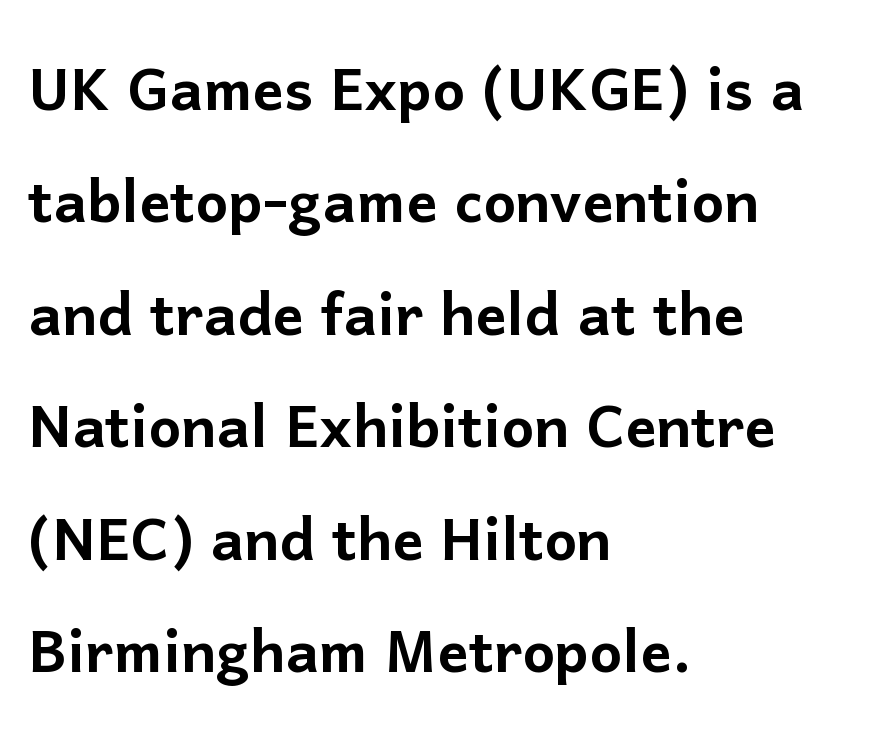
Q: Is the text italic (slanted)? A: No, it is upright.
Q: Is the typeface a serif or a sans-serif typeface? A: Sans-serif.
Q: Is the text underlined? A: No.
Q: How is the paragraph aligned? A: Left-aligned.
Q: Is the spacing between letters normal or unusually wide? A: Normal.
Q: Is the spacing between lines tight, normal or loose? A: Normal.
Q: Width (condensed, normal, or wide)? A: Normal.
Q: Stroke contrast? A: Low.
Q: x-height? A: Medium.
Q: Monospaced? A: No.
